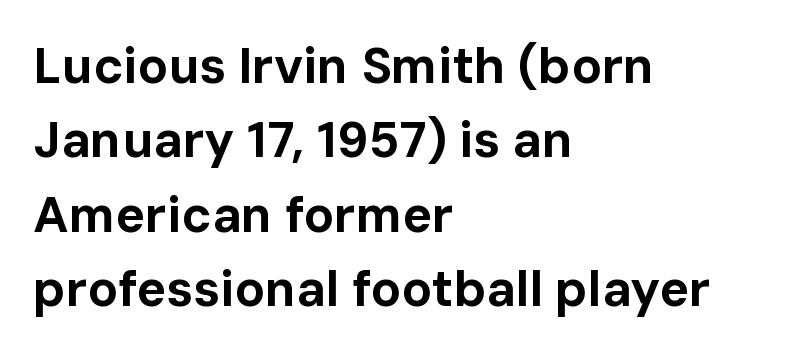
Default kerning and tracking; the words read as compact shapes. To sum up the face: it is a sans, with no serifs. The passage shown is typed in a proportional face where columns would drift. These lines sit exactly where default settings would place them.
